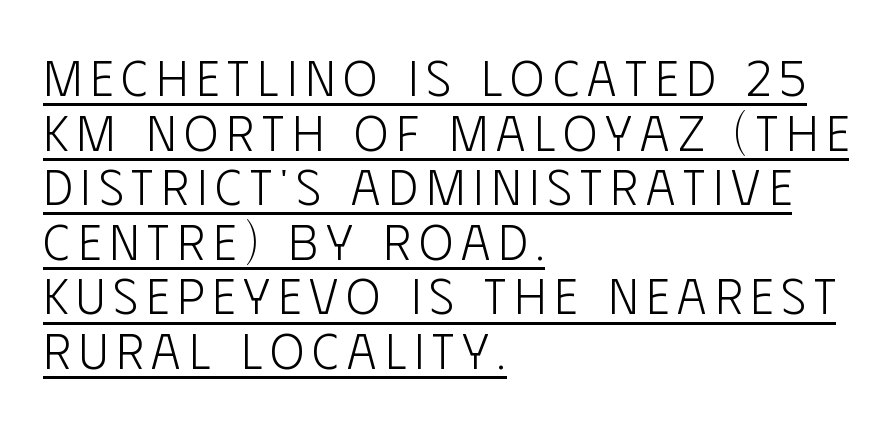
{"serif": "no", "italic": "no", "bold": "no", "weight": "light", "width": "condensed", "stroke_contrast": "low", "x_height": "large", "monospaced": "no", "underline": "yes", "align": "left", "line_spacing": "tight", "line_spacing_ratio": 1.07, "glyph_px": 51}
